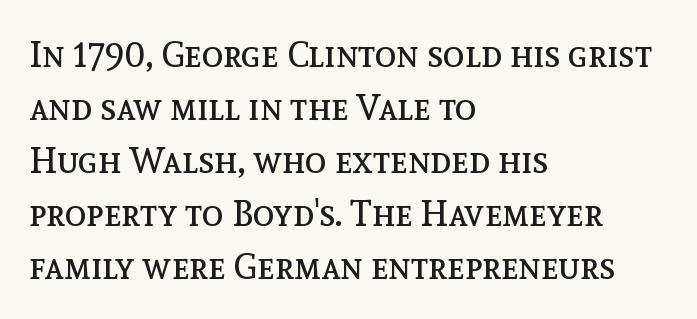
Q: Is the text bold? A: No.
Q: Is the text italic (slanted)? A: No, it is upright.
Q: Is the text underlined? A: No.
Q: How is the paragraph aligned? A: Left-aligned.
Q: Is the spacing between letters normal or unusually wide? A: Normal.
Q: Is the spacing between lines tight, normal or loose? A: Normal.
Q: Width (condensed, normal, or wide)? A: Normal.
Q: x-height? A: Medium.
Q: Monospaced? A: No.
